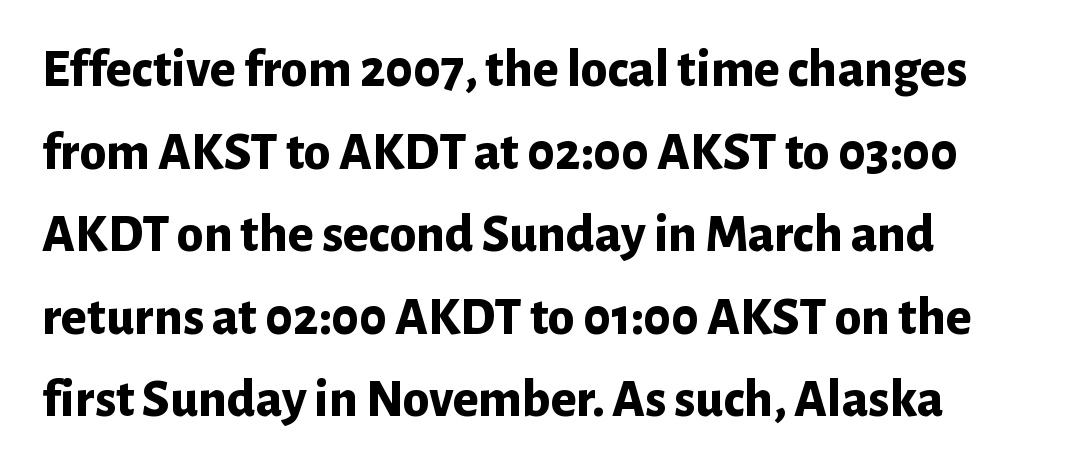
Q: Is the text bold? A: Yes.
Q: Is the text italic (slanted)? A: No, it is upright.
Q: Is the typeface a serif or a sans-serif typeface? A: Sans-serif.
Q: Is the text underlined? A: No.
Q: Is the spacing between letters normal or unusually wide? A: Normal.
Q: Is the spacing between lines tight, normal or loose? A: Normal.
Q: Width (condensed, normal, or wide)? A: Normal.
Q: Stroke contrast? A: Low.
Q: x-height? A: Medium.
Q: Monospaced? A: No.
